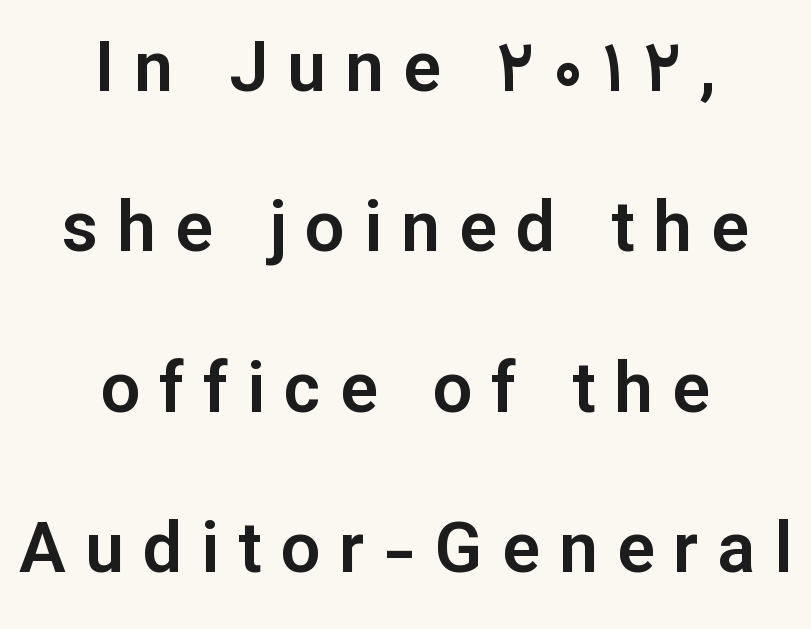
Q: Is the text italic (slanted)? A: No, it is upright.
Q: Is the typeface a serif or a sans-serif typeface? A: Sans-serif.
Q: Is the text underlined? A: No.
Q: How is the paragraph aligned? A: Centered.
Q: Is the spacing between letters normal or unusually wide? A: Unusually wide.
Q: Is the spacing between lines tight, normal or loose? A: Loose.
Q: Width (condensed, normal, or wide)? A: Normal.
Q: Stroke contrast? A: Low.
Q: x-height? A: Medium.
Q: Monospaced? A: No.
